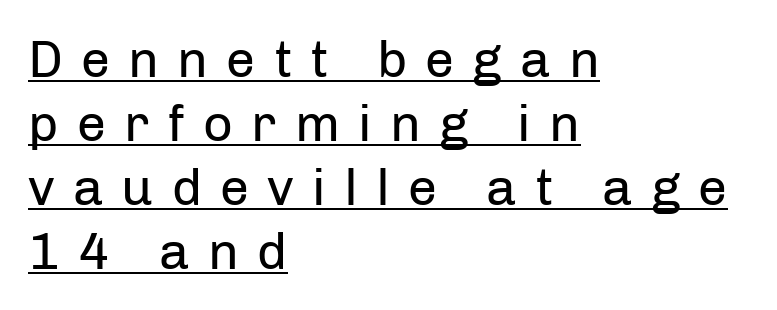
The image shows 52 px regular-weight sans-serif type, upright; set left-aligned, line spacing 1.23x, unusually wide letter spacing (+0.35 em), underlined; low stroke contrast and a medium x-height.
